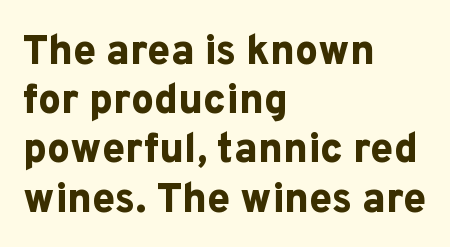
The image shows 41 px bold sans-serif type, upright; set left-aligned, line spacing 1.2x, normal letter spacing, not underlined; low stroke contrast and a medium x-height.
